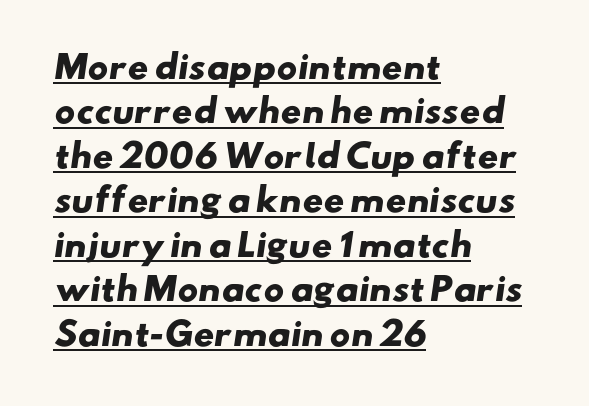
The image shows 32 px heavy, wide sans-serif type; set left-aligned, normal line spacing (1.39x), normal letter spacing, underlined; low stroke contrast and a small x-height.
